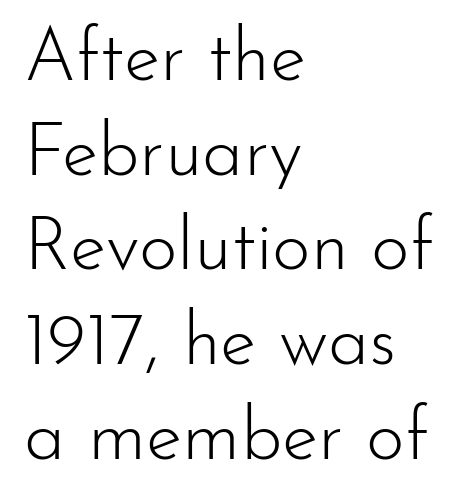
Unlike italic type, these characters show no tilt at all. Honestly, there is no underline to notice here at all. If you drew a ruler down the left edge, every line would touch it. Compared with a typical body face, this is equally light or lighter still. Honestly, the letter spacing is just normal — you wouldn't notice it. The letters carry no serifs — their stems end cleanly without finishing strokes.
